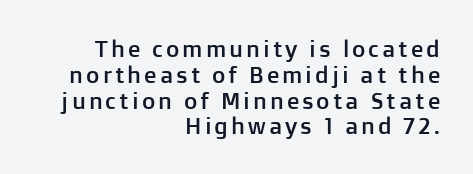
The image shows 23 px text type, upright; set right-aligned, tight line spacing (1.12x), not underlined.
